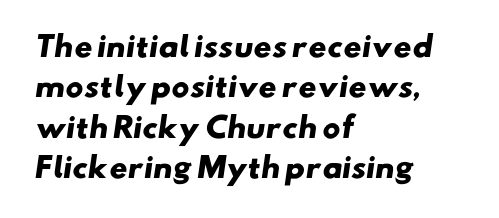
A student would call this left alignment; a typographer would say flush left, rag right. Is this a fixed-width face? No — the glyphs have proportional, varying widths. Strokes here are thick enough to call this a true bold. In terms of letterform style, serifs are entirely absent.
